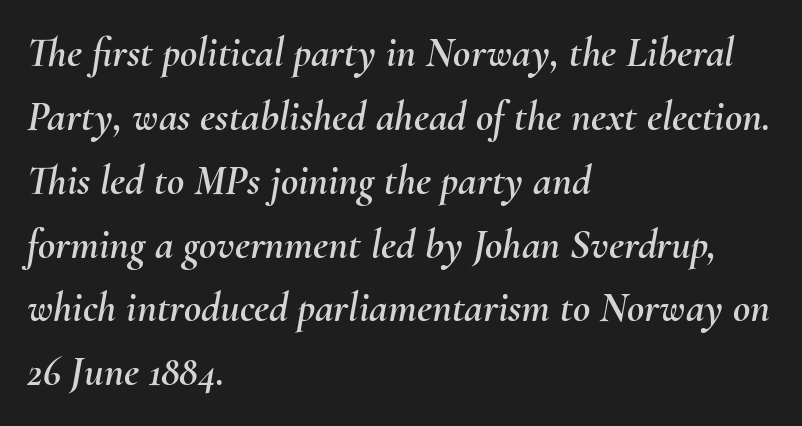
Q: Is the text italic (slanted)? A: Yes, it leans right by about 10 degrees.
Q: Is the text underlined? A: No.
Q: How is the paragraph aligned? A: Left-aligned.
Q: Is the spacing between letters normal or unusually wide? A: Normal.
Q: Is the spacing between lines tight, normal or loose? A: Normal.
Q: Width (condensed, normal, or wide)? A: Normal.
Q: Stroke contrast? A: Medium.
Q: x-height? A: Small.
Q: Monospaced? A: No.
